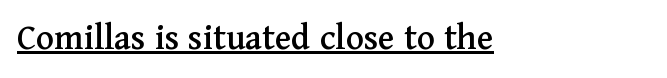
Q: Is the text italic (slanted)? A: No, it is upright.
Q: Is the typeface a serif or a sans-serif typeface? A: Serif.
Q: Is the text underlined? A: Yes.
Q: Is the spacing between letters normal or unusually wide? A: Normal.
Q: Width (condensed, normal, or wide)? A: Normal.
Q: Stroke contrast? A: Medium.
Q: x-height? A: Medium.
Q: Monospaced? A: No.
